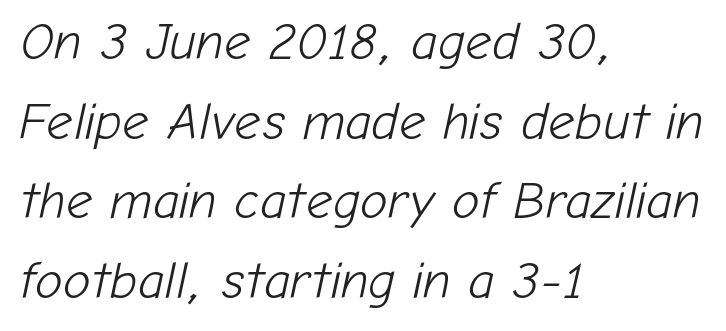
The image shows 52 px light type, italic (leaning right); set left-aligned, normal line spacing (1.53x), normal letter spacing, not underlined; low stroke contrast and a medium x-height.
